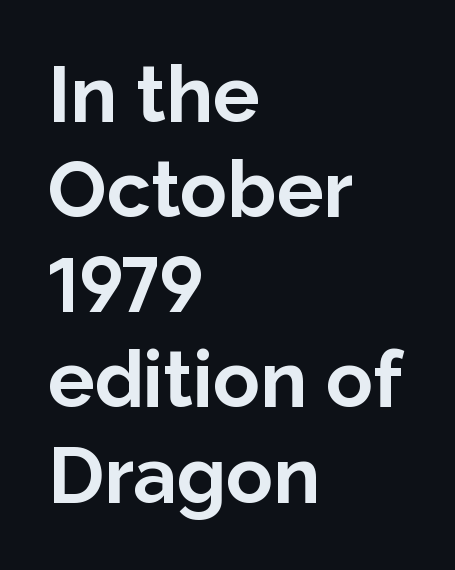
Think of a printed novel: that variable character pitch is what you see here. Visually the block forms a straight wall on the left and a jagged coastline on the right. Nobody touched the tracking dial on this one. Strokes here are thick enough to call this a true bold. No feet cap the strokes, marking this as sans-serif type. Underline: absent.
